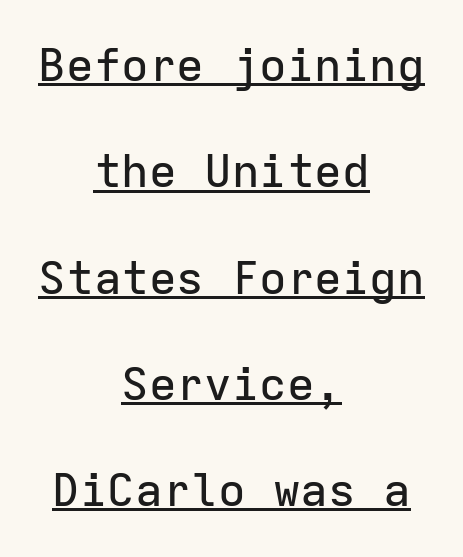
The image shows 46 px sans-serif type, upright, monospaced; set centered, loose line spacing (2.31x), normal letter spacing, underlined; low stroke contrast and a medium x-height.
